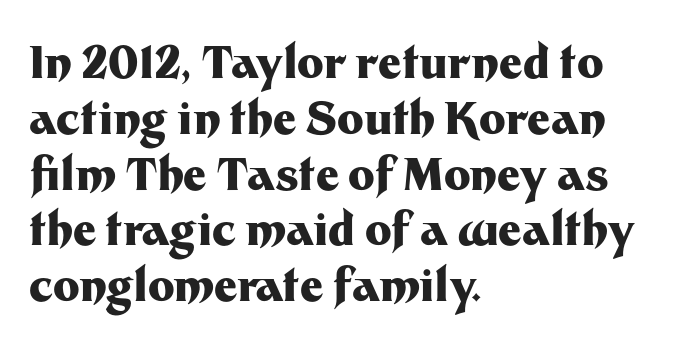
The image shows 45 px heavy sans-serif type, upright; set left-aligned, line spacing 1.24x, normal letter spacing, not underlined; medium stroke contrast and a medium x-height.
